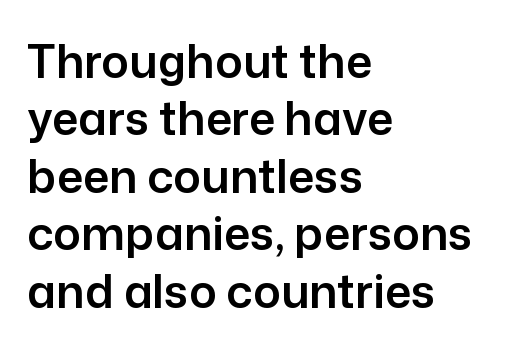
The image shows 46 px sans-serif type, upright; set left-aligned, normal line spacing (1.25x), normal letter spacing, not underlined; low stroke contrast and a medium x-height.
